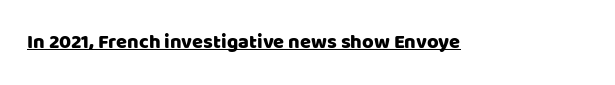
The image shows 20 px text type, upright; set normal letter spacing, underlined.
